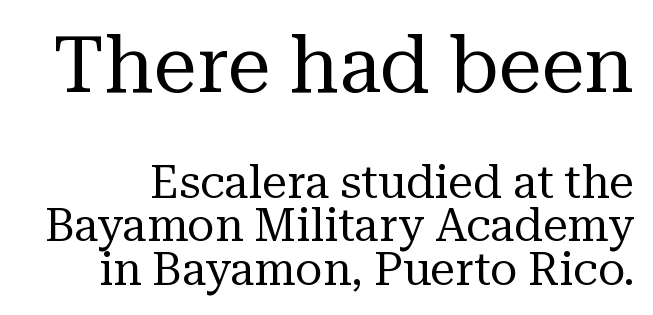
The image shows 78 px regular-weight serif type, upright; set tight line spacing (0.96x), normal letter spacing, not underlined; the first (top) block is 1.73x larger; medium stroke contrast and a medium x-height.
